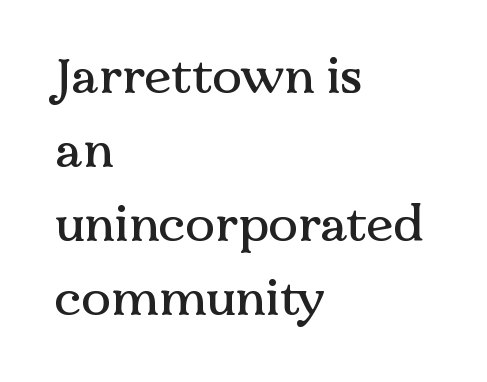
{"serif": "yes", "italic": "no", "width": "normal", "stroke_contrast": "medium", "x_height": "medium", "monospaced": "no", "underline": "no", "align": "left", "line_spacing": "normal", "line_spacing_ratio": 1.51, "letter_spacing": "normal", "letter_spacing_em": 0.0, "glyph_px": 49}
